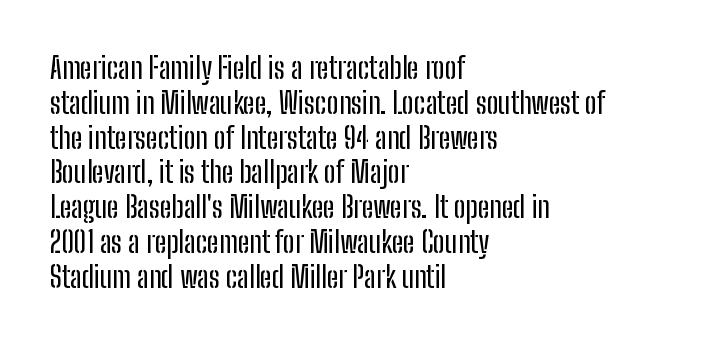
Q: Is the text italic (slanted)? A: No, it is upright.
Q: Is the typeface a serif or a sans-serif typeface? A: Sans-serif.
Q: Is the text underlined? A: No.
Q: How is the paragraph aligned? A: Left-aligned.
Q: Is the spacing between letters normal or unusually wide? A: Normal.
Q: Width (condensed, normal, or wide)? A: Condensed.
Q: Stroke contrast? A: Low.
Q: x-height? A: Medium.
Q: Monospaced? A: No.
